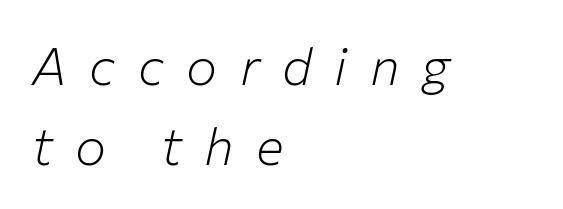
The image shows 52 px light type, italic (leaning right); set left-aligned, normal line spacing (1.54x), unusually wide letter spacing (+0.43 em), not underlined; low stroke contrast and a medium x-height.
